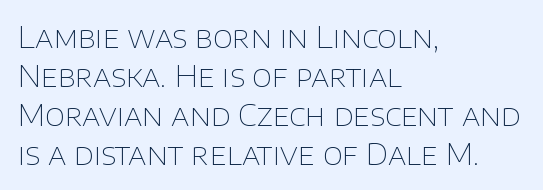
The image shows 29 px thin sans-serif type, upright; set left-aligned, normal line spacing (1.34x), normal letter spacing, not underlined; low stroke contrast and a large x-height.
